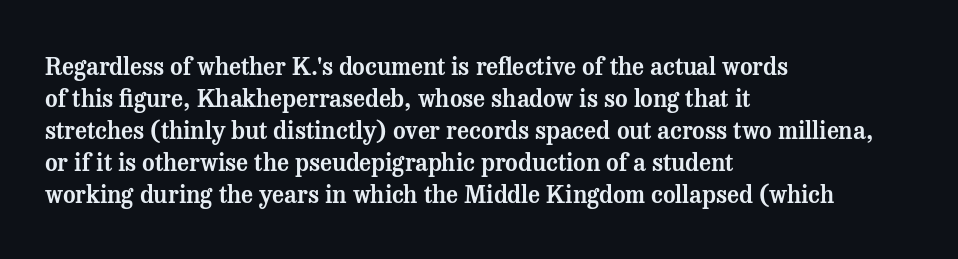
Q: Is the text italic (slanted)? A: No, it is upright.
Q: Is the text underlined? A: No.
Q: How is the paragraph aligned? A: Left-aligned.
Q: Is the spacing between letters normal or unusually wide? A: Normal.
Q: Is the spacing between lines tight, normal or loose? A: Normal.
